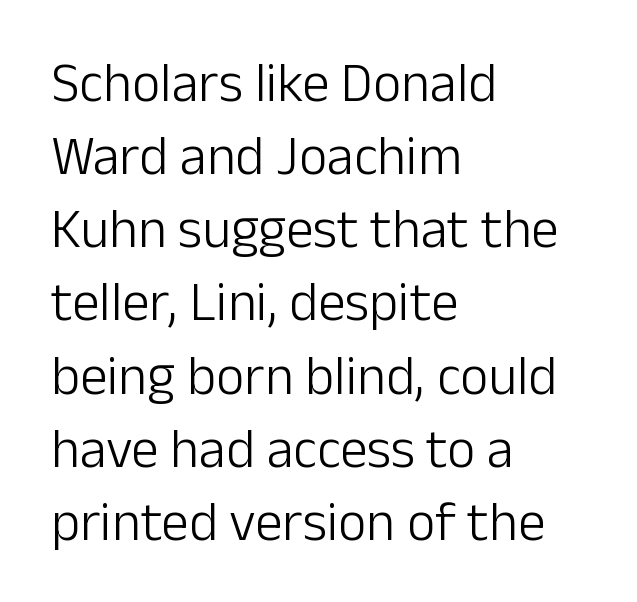
Q: Is the text bold? A: No.
Q: Is the text italic (slanted)? A: No, it is upright.
Q: Is the typeface a serif or a sans-serif typeface? A: Sans-serif.
Q: Is the text underlined? A: No.
Q: How is the paragraph aligned? A: Left-aligned.
Q: Is the spacing between letters normal or unusually wide? A: Normal.
Q: Is the spacing between lines tight, normal or loose? A: Normal.
Q: Width (condensed, normal, or wide)? A: Normal.
Q: Stroke contrast? A: Low.
Q: x-height? A: Medium.
Q: Monospaced? A: No.
